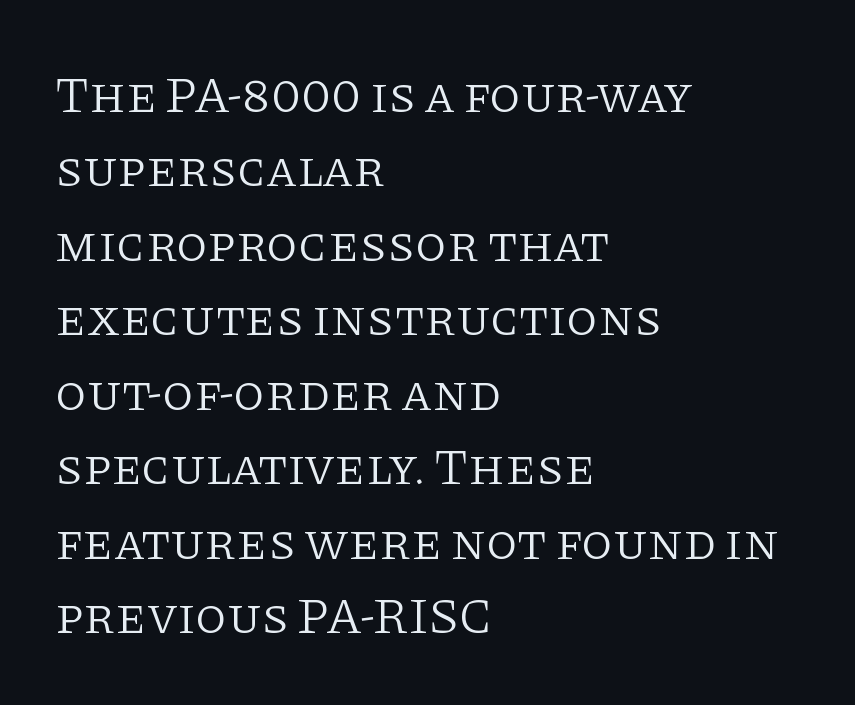
Underline: absent. Every stem runs plumb, perpendicular to the baseline. You can tell from the footed stems that serif type was used. Between one letter and the next there's only the usual sliver of space.
